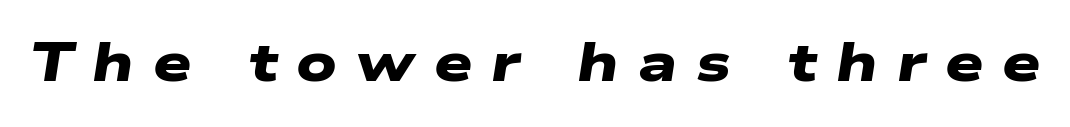
The tracking reads as deliberately expanded to a designer's eye. The foot of each line stays bare and open. Examine the stroke ends and you'll find no serifs. The passage shown is typed in a proportional face where columns would drift.
